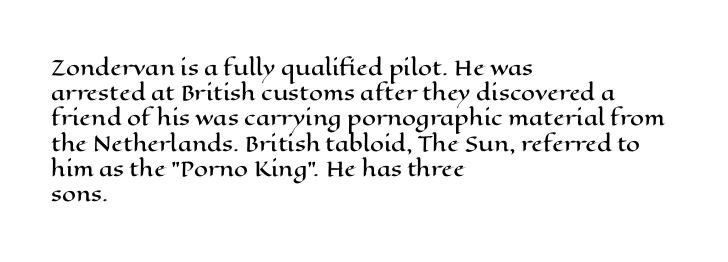
These lines keep a tight, regular rhythm from letter to letter. Successive baselines arrive at the customary interval. Unmarked baselines from the first word to the last. Casual observation: everything's shoved over to the left. This sample uses an upright cut, with every glyph sitting square on the baseline.
